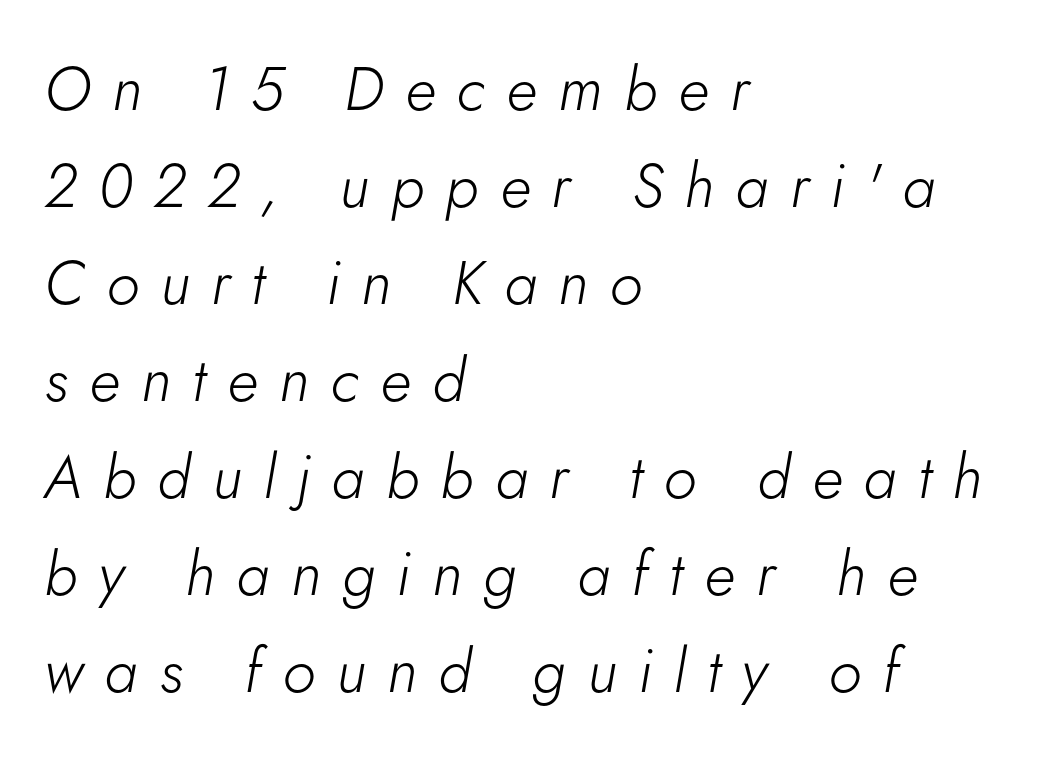
Each letter keeps its own natural width here, so spacing adapts to shape. Summary of weight: not heavy and not bold. Any mark beneath the type? The region is blank. Italic: yes, the glyphs are oblique.
